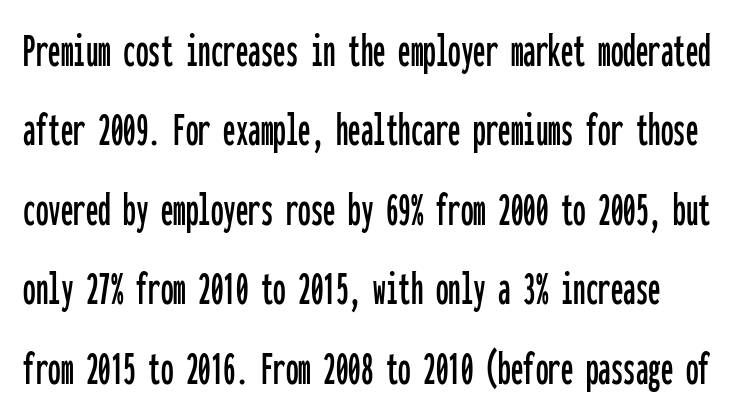
Q: Is the text italic (slanted)? A: No, it is upright.
Q: Is the typeface a serif or a sans-serif typeface? A: Sans-serif.
Q: Is the text underlined? A: No.
Q: Is the spacing between letters normal or unusually wide? A: Normal.
Q: Is the spacing between lines tight, normal or loose? A: Normal.
Q: Width (condensed, normal, or wide)? A: Condensed.
Q: Stroke contrast? A: Low.
Q: x-height? A: Medium.
Q: Monospaced? A: Yes.
